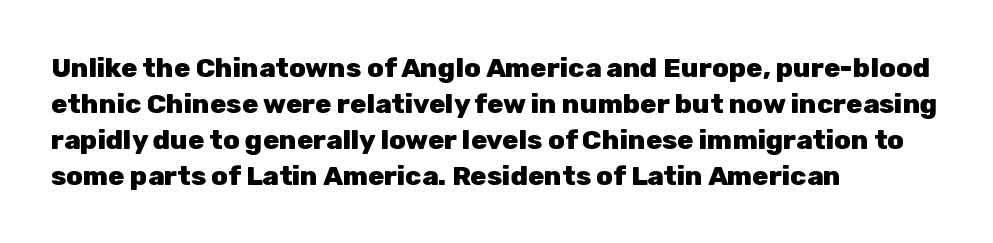
The image shows 27 px bold type, upright; set left-aligned, normal line spacing (1.33x), normal letter spacing, not underlined.
